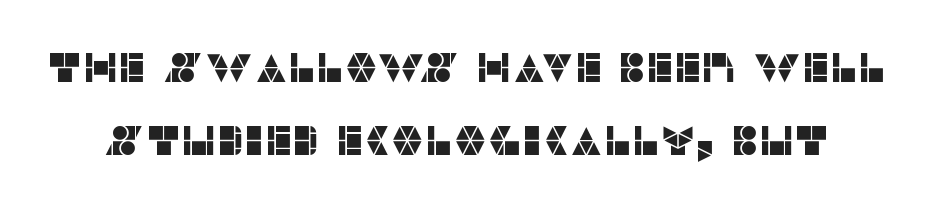
The type family on display is of the sans-serif kind. Between one letter and the next there's only the usual sliver of space. A roman cut, with each character standing at attention. The passage shown is typed in a proportional face where columns would drift. Just letters on the line, the space beneath them empty.
